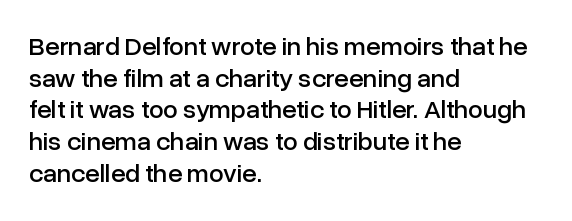
{"italic": "no", "underline": "no", "align": "left", "line_spacing_ratio": 1.22, "letter_spacing": "normal", "letter_spacing_em": 0.0, "glyph_px": 26}
